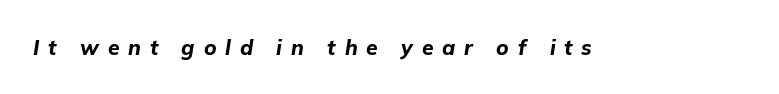
Q: Is the text bold? A: Yes.
Q: Is the text italic (slanted)? A: Yes, it leans right by about 9 degrees.
Q: Is the text underlined? A: No.
Q: Is the spacing between letters normal or unusually wide? A: Unusually wide.
